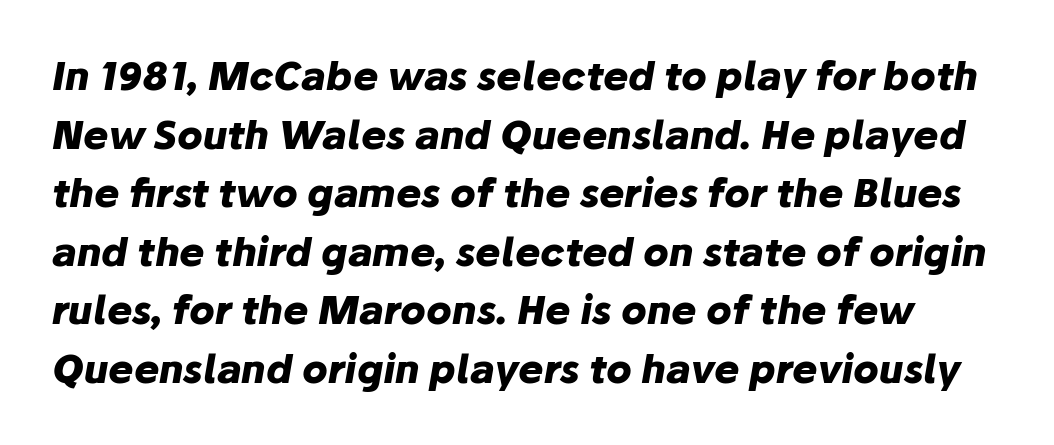
The type is set solid horizontally, with unmodified tracking. Stroke thickness is high; the sample reads as a true bold. Anything drawn beneath the words? Only blank space. Quick note: italic.
